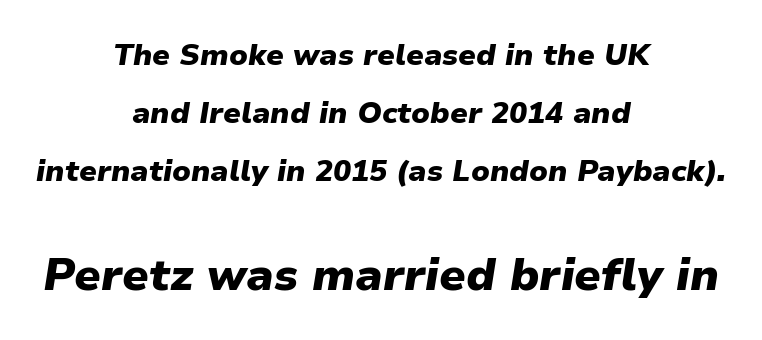
A typesetter would call this proportional, since set widths differ per character. Block two is the big one; block one sits smaller above it. Descenders are the only things crossing below the line. Loosely led — the rows are spread out. Heavy, bold letterforms.
